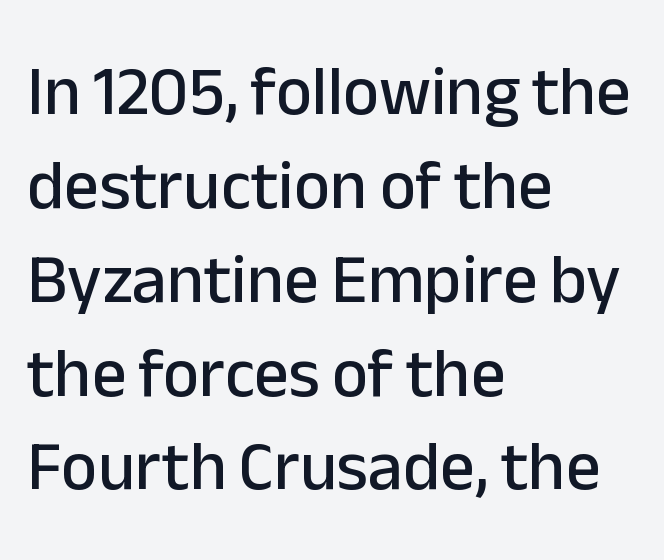
The image shows 69 px sans-serif type, upright; set left-aligned, normal line spacing (1.36x), normal letter spacing, not underlined; low stroke contrast and a medium x-height.
